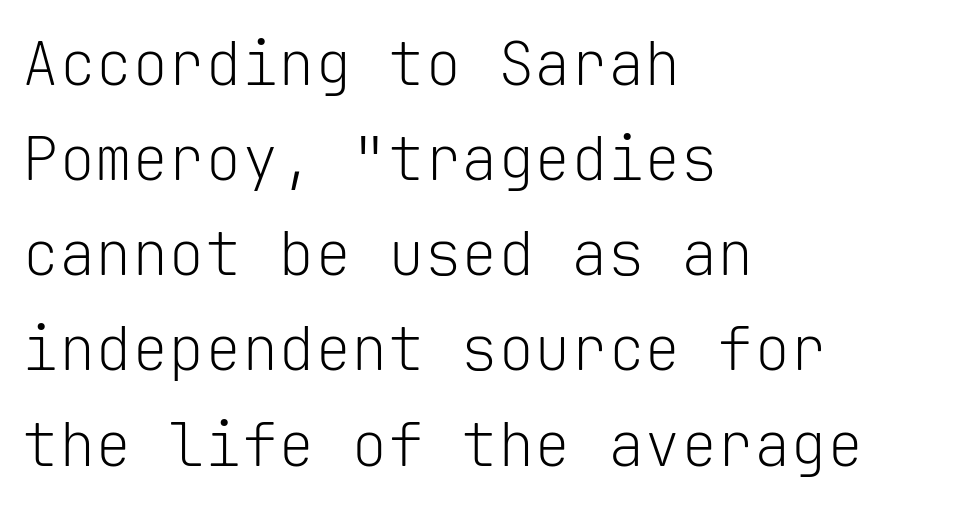
The image shows 61 px light sans-serif type, upright, monospaced; set left-aligned, normal line spacing (1.56x), normal letter spacing, not underlined; low stroke contrast and a medium x-height.
